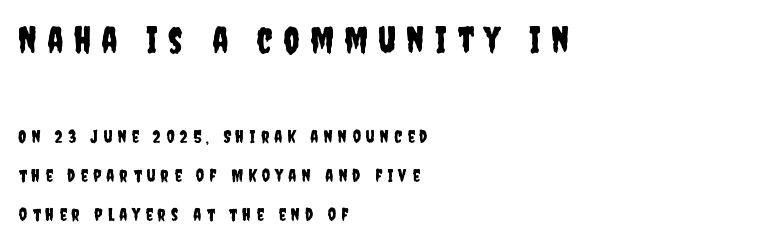
The image shows 36 px condensed sans-serif type, upright; set left-aligned, loose line spacing (2.17x), unusually wide letter spacing (+0.29 em), not underlined; the first (top) block is 2.0x larger; low stroke contrast and a large x-height.
